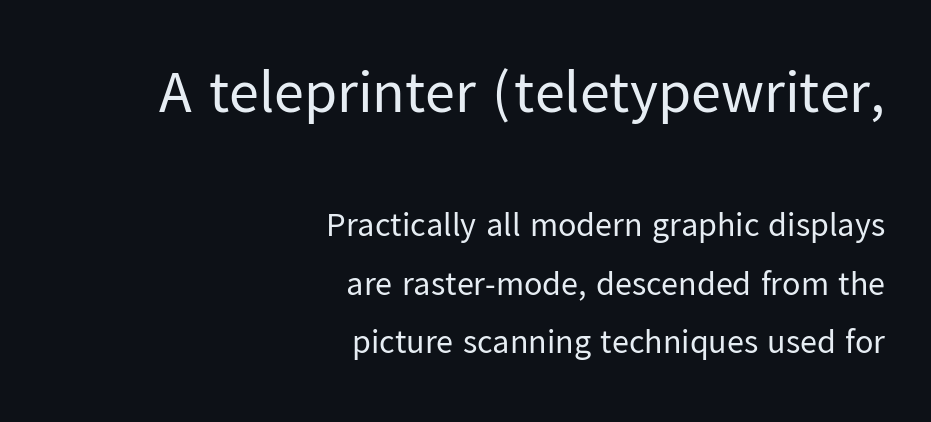
The space directly below the letters is spotless. Unbolded letterforms with no extra heft. Posture: vertical. Proportional: the letters do not fall into vertical columns.
